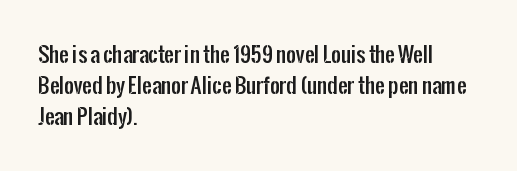
Q: Is the text italic (slanted)? A: No, it is upright.
Q: Is the text underlined? A: No.
Q: How is the paragraph aligned? A: Left-aligned.
Q: Is the spacing between letters normal or unusually wide? A: Normal.
Q: Is the spacing between lines tight, normal or loose? A: Normal.
